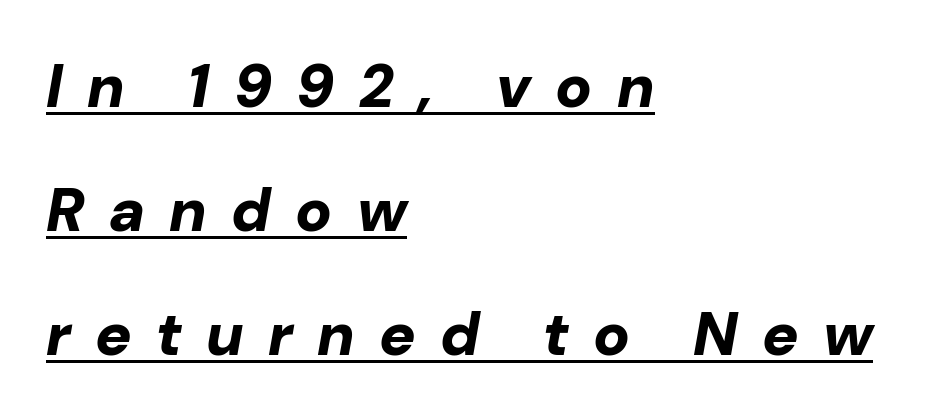
{"italic": "yes", "lean": "right", "slant_degrees": 10, "bold": "yes", "weight": "bold", "width": "normal", "stroke_contrast": "low", "x_height": "medium", "monospaced": "no", "underline": "yes", "align": "left", "line_spacing": "loose", "line_spacing_ratio": 2.03, "letter_spacing": "wide", "letter_spacing_em": 0.4, "glyph_px": 61}
